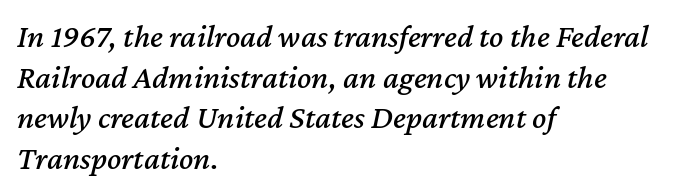
Q: Is the text italic (slanted)? A: Yes, it leans right by about 12 degrees.
Q: Is the text underlined? A: No.
Q: How is the paragraph aligned? A: Left-aligned.
Q: Is the spacing between letters normal or unusually wide? A: Normal.
Q: Width (condensed, normal, or wide)? A: Normal.
Q: Stroke contrast? A: Medium.
Q: x-height? A: Medium.
Q: Monospaced? A: No.
